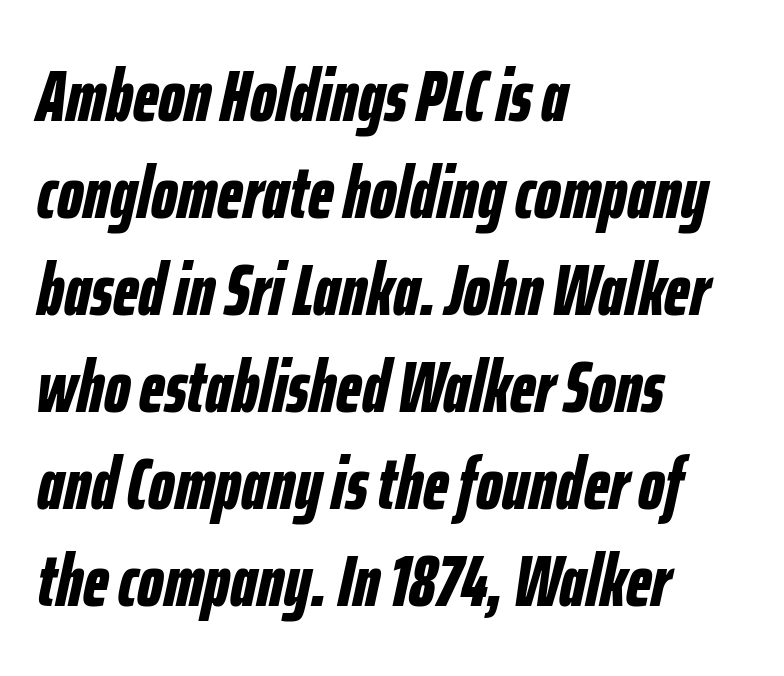
Q: Is the text bold? A: Yes.
Q: Is the text italic (slanted)? A: Yes, it leans right by about 12 degrees.
Q: Is the text underlined? A: No.
Q: How is the paragraph aligned? A: Left-aligned.
Q: Is the spacing between letters normal or unusually wide? A: Normal.
Q: Is the spacing between lines tight, normal or loose? A: Normal.
Q: Width (condensed, normal, or wide)? A: Condensed.
Q: Stroke contrast? A: Low.
Q: x-height? A: Medium.
Q: Monospaced? A: No.
